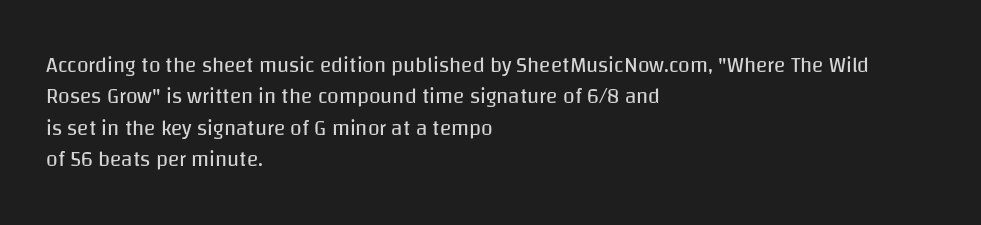
Ordinary non-slanted type is in use. Honestly, the row spacing looks completely unremarkable. These lines keep a tight, regular rhythm from letter to letter. These lines stack with their left ends in a neat column.
